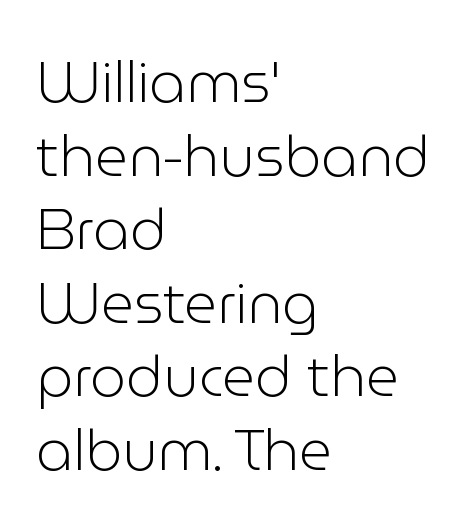
To sum up the face: it is a sans, with no serifs. Glance below the letters and you will spot only blank space. The typeface has the unassuming heft of standard copy or less. Note the varied advance widths — an 'i' is clearly narrower than an 'm'. The passage shown has conventional tracking throughout. One-word summary of the alignment: left.
